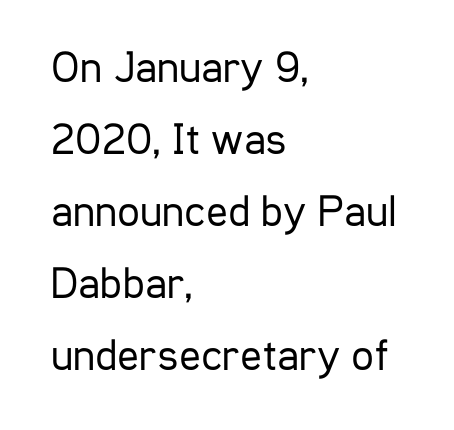
Short note: letters normally spaced. No feet cap the strokes, marking this as sans-serif type. You could not count columns in this text — the font is proportionally spaced. No heavy texture on the line: the type isn't bold.
